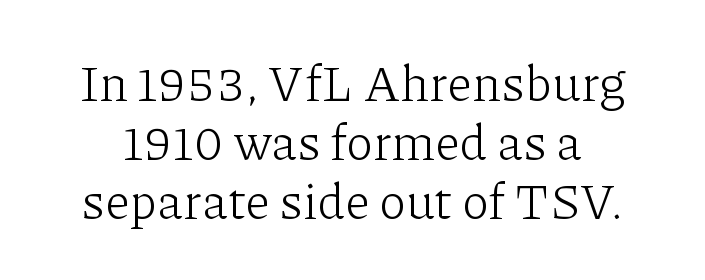
{"serif": "yes", "italic": "no", "bold": "no", "weight": "light", "width": "normal", "stroke_contrast": "low", "x_height": "medium", "monospaced": "no", "underline": "no", "line_spacing_ratio": 1.18, "letter_spacing": "normal", "letter_spacing_em": 0.0, "glyph_px": 50}
